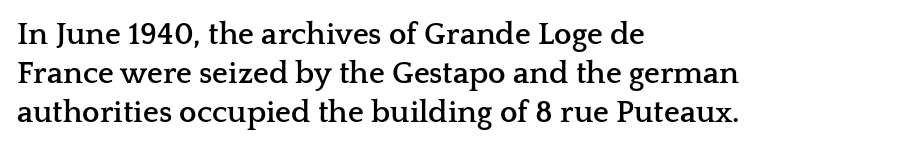
Summary of weight: heavy, a full bold. Descenders are the only things crossing below the line. Nope, not italic — everything's standing straight. You could not count columns in this text — the font is proportionally spaced. This sample keeps an unexceptional amount of space between lines.
